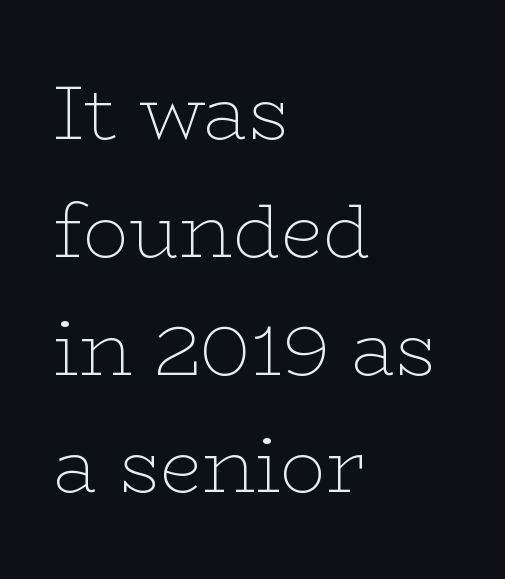
The image shows 76 px thin, wide serif type, upright; set left-aligned, normal line spacing (1.55x), normal letter spacing, not underlined; low stroke contrast and a medium x-height.
